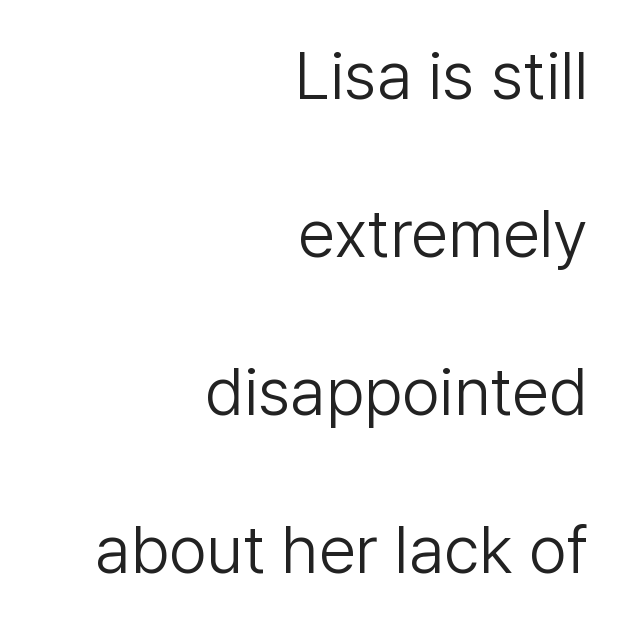
{"serif": "no", "italic": "no", "bold": "no", "weight": "light", "width": "normal", "stroke_contrast": "low", "x_height": "medium", "monospaced": "no", "underline": "no", "align": "right", "line_spacing": "loose", "line_spacing_ratio": 2.36, "letter_spacing": "normal", "letter_spacing_em": 0.0, "glyph_px": 67}
